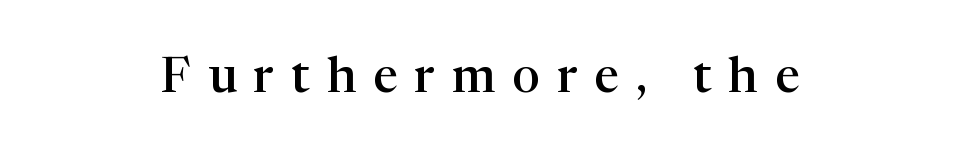
Q: Is the text bold? A: Semi-bold.
Q: Is the text italic (slanted)? A: No, it is upright.
Q: Is the typeface a serif or a sans-serif typeface? A: Serif.
Q: Is the text underlined? A: No.
Q: Is the spacing between letters normal or unusually wide? A: Unusually wide.
Q: Width (condensed, normal, or wide)? A: Normal.
Q: Stroke contrast? A: High.
Q: x-height? A: Medium.
Q: Monospaced? A: No.
